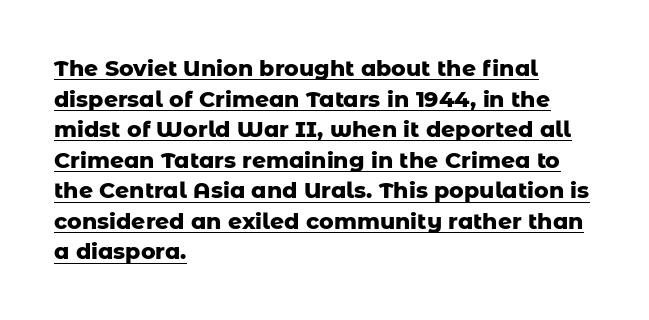
Vertical spacing — default. Does the copy run flush right? No — it runs flush left. Every word sits above its own underline. Characters remain perfectly vertical along every line.
